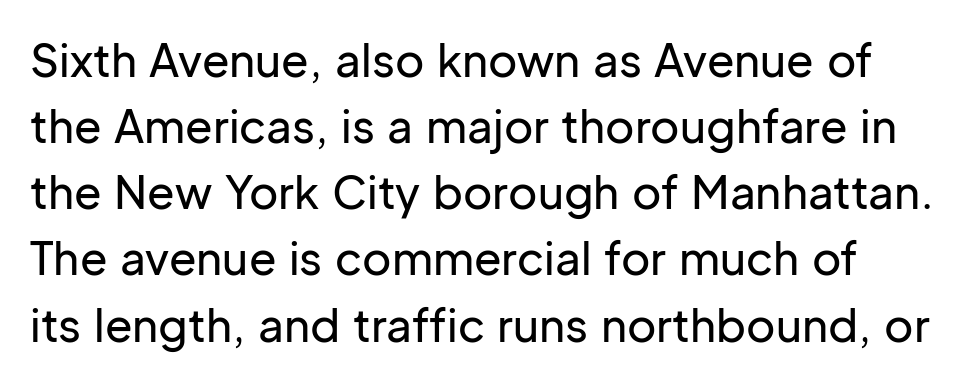
The image shows 45 px sans-serif type, upright; set normal line spacing (1.47x), normal letter spacing, not underlined; low stroke contrast and a medium x-height.
